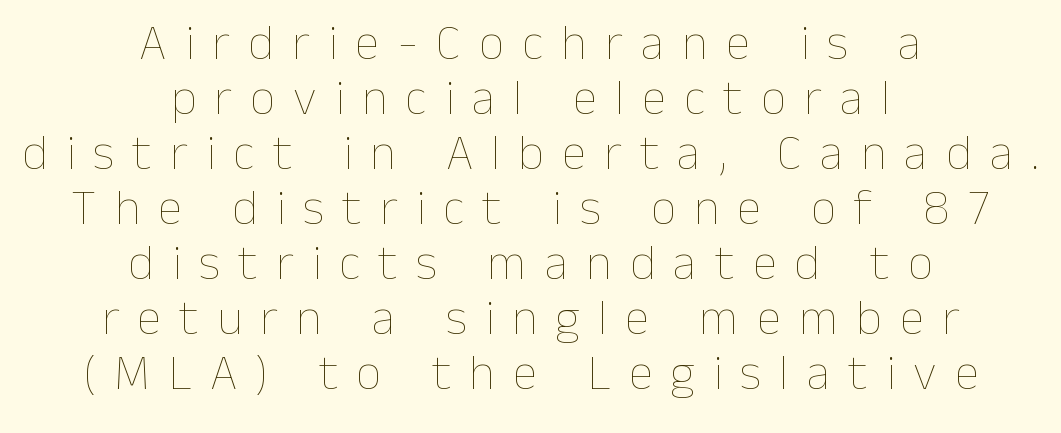
Q: Is the text bold? A: No.
Q: Is the text italic (slanted)? A: No, it is upright.
Q: Is the text underlined? A: No.
Q: How is the paragraph aligned? A: Centered.
Q: Is the spacing between letters normal or unusually wide? A: Unusually wide.
Q: Is the spacing between lines tight, normal or loose? A: Tight.
Q: Width (condensed, normal, or wide)? A: Normal.
Q: Stroke contrast? A: Low.
Q: x-height? A: Medium.
Q: Monospaced? A: No.
